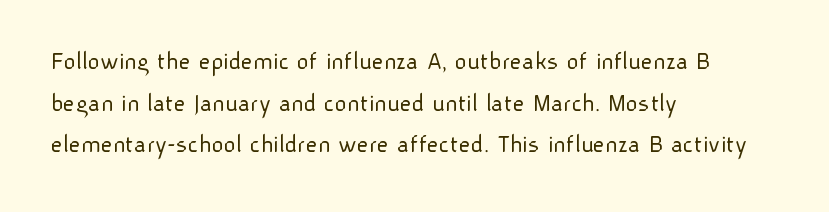
{"italic": "no", "bold": "no", "underline": "no", "align": "left", "line_spacing": "normal", "line_spacing_ratio": 1.6, "letter_spacing": "normal", "letter_spacing_em": 0.0, "glyph_px": 26}
